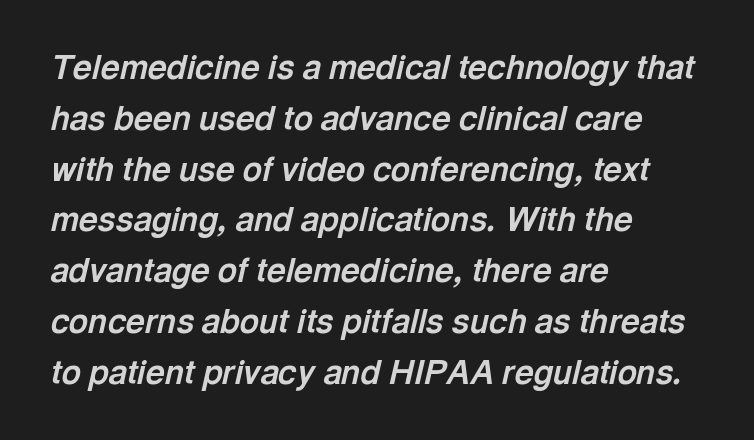
{"italic": "yes", "lean": "right", "slant_degrees": 13, "bold": "yes", "weight": "bold", "width": "normal", "x_height": "medium", "monospaced": "no", "underline": "no", "align": "left", "line_spacing": "normal", "line_spacing_ratio": 1.54, "letter_spacing": "normal", "letter_spacing_em": 0.0, "glyph_px": 33}
